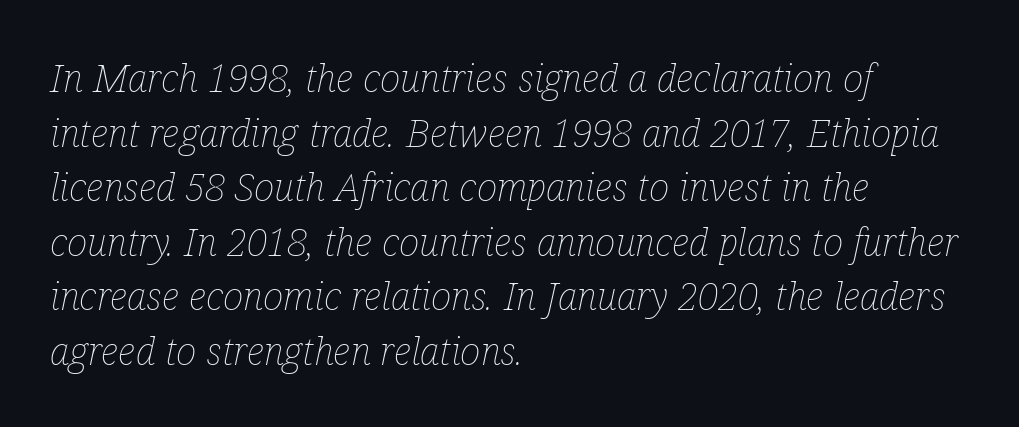
The image shows 39 px thin, condensed type, italic (leaning right); set left-aligned, normal line spacing (1.4x), normal letter spacing, not underlined; low stroke contrast and a medium x-height.
